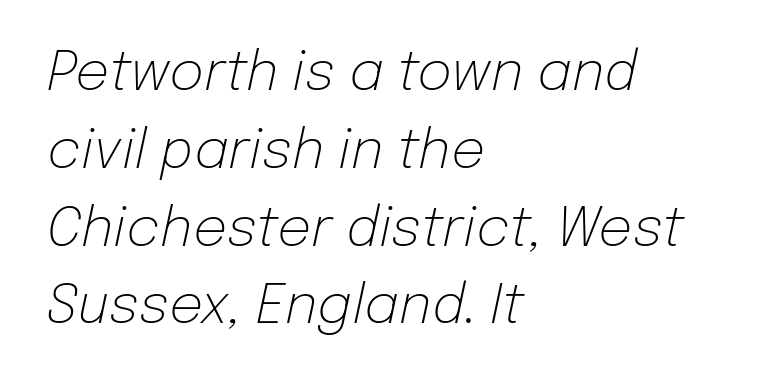
{"italic": "yes", "lean": "right", "slant_degrees": 12, "bold": "no", "weight": "light", "width": "normal", "stroke_contrast": "low", "x_height": "medium", "monospaced": "no", "underline": "no", "align": "left", "line_spacing": "normal", "line_spacing_ratio": 1.44, "letter_spacing": "normal", "letter_spacing_em": 0.0, "glyph_px": 54}
